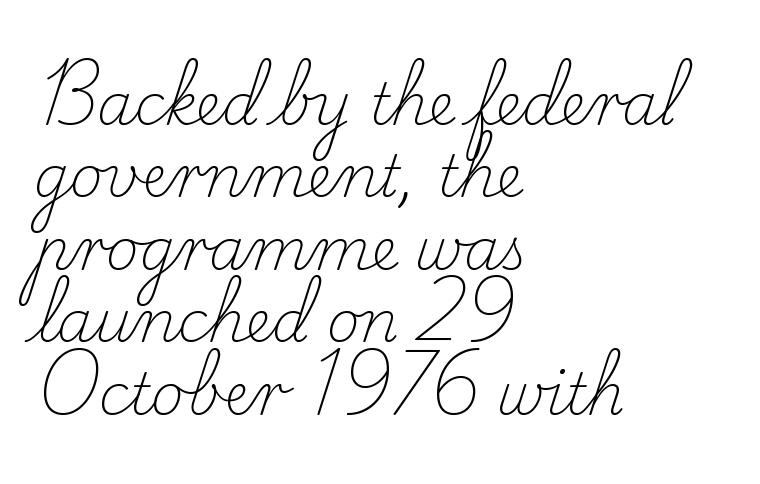
{"serif": "yes", "bold": "no", "weight": "light", "width": "normal", "stroke_contrast": "low", "x_height": "small", "monospaced": "no", "underline": "no", "align": "left", "line_spacing": "normal", "line_spacing_ratio": 1.27, "letter_spacing": "normal", "letter_spacing_em": 0.0, "glyph_px": 57}
